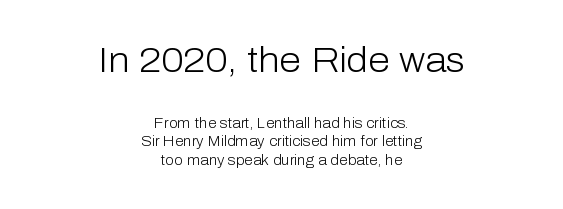
{"serif": "no", "italic": "no", "bold": "no", "weight": "light", "width": "normal", "stroke_contrast": "low", "x_height": "medium", "monospaced": "no", "underline": "no", "align": "center", "line_spacing": "normal", "line_spacing_ratio": 1.31, "letter_spacing": "normal", "letter_spacing_em": 0.0, "larger_block": "first", "size_ratio": 2.5, "glyph_px": 35}
